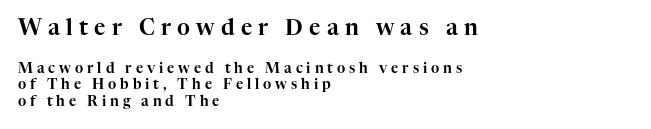
Q: Is the text italic (slanted)? A: No, it is upright.
Q: Is the text underlined? A: No.
Q: How is the paragraph aligned? A: Left-aligned.
Q: Is the spacing between letters normal or unusually wide? A: Unusually wide.
Q: Which block of text is set in a larger size, the first (top) or the second (bottom)? A: The first (top) one.
